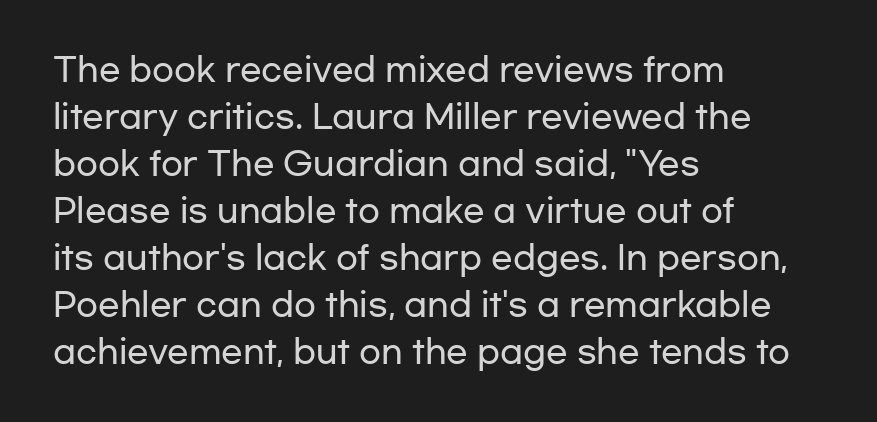
These lines are composed in type without serifs. Is there any slant? The stems are plumb. Looks like regular typesetting: each glyph gets only the width it needs. Standard letterfit; no display-style spreading of the glyphs. Summary of vertical rhythm: regular, with standard interline spacing. Underlining? Definitely not there.
